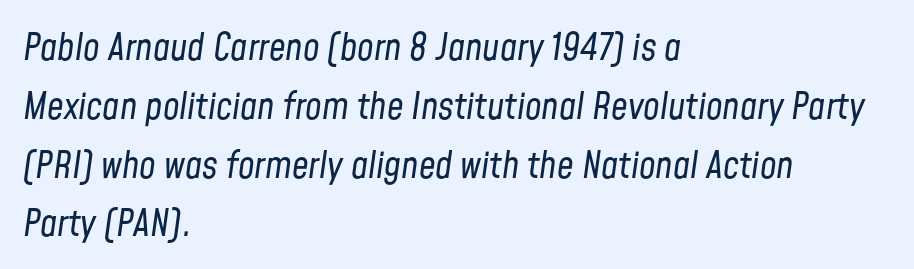
The image shows 37 px regular-weight, condensed type, italic (leaning right); set left-aligned, normal line spacing (1.59x), normal letter spacing, not underlined; low stroke contrast and a medium x-height.
